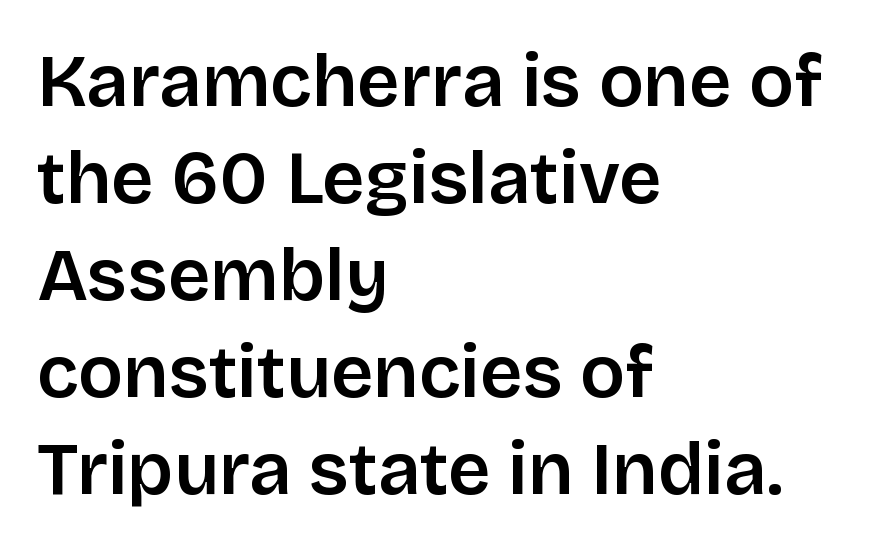
The image shows 74 px semibold sans-serif type, upright; set left-aligned, normal line spacing (1.31x), normal letter spacing, not underlined; low stroke contrast and a large x-height.
